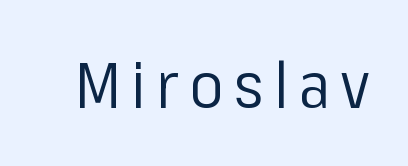
{"serif": "no", "italic": "no", "bold": "no", "weight": "regular", "width": "normal", "stroke_contrast": "low", "x_height": "medium", "monospaced": "no", "underline": "no", "glyph_px": 64}
